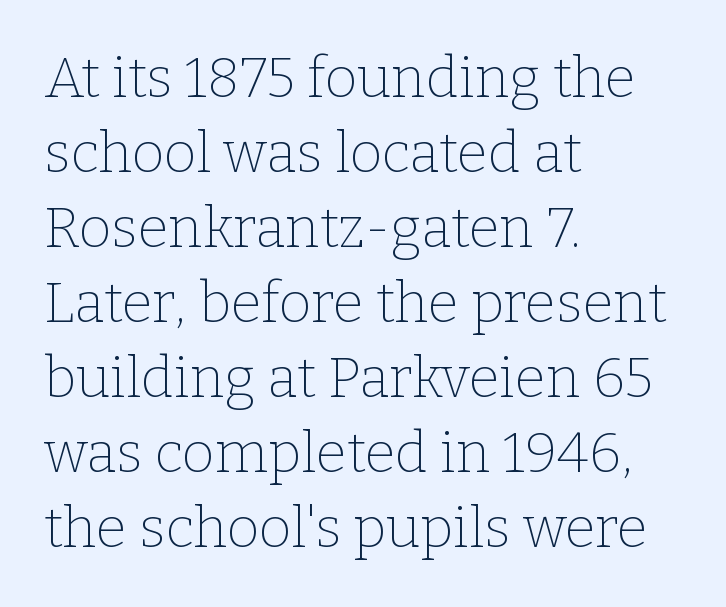
Q: Is the text bold? A: No.
Q: Is the text italic (slanted)? A: No, it is upright.
Q: Is the typeface a serif or a sans-serif typeface? A: Serif.
Q: Is the text underlined? A: No.
Q: How is the paragraph aligned? A: Left-aligned.
Q: Is the spacing between letters normal or unusually wide? A: Normal.
Q: Is the spacing between lines tight, normal or loose? A: Normal.
Q: Width (condensed, normal, or wide)? A: Normal.
Q: Stroke contrast? A: Low.
Q: x-height? A: Medium.
Q: Monospaced? A: No.
